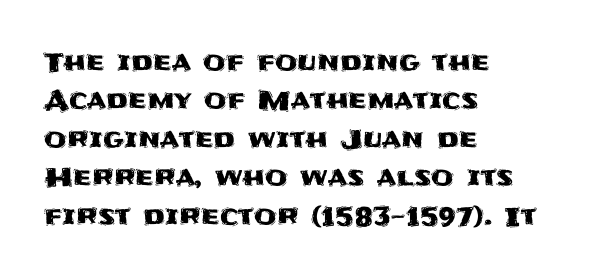
{"italic": "no", "underline": "no", "align": "left", "line_spacing": "normal", "line_spacing_ratio": 1.48, "letter_spacing": "normal", "letter_spacing_em": 0.0, "glyph_px": 26}
